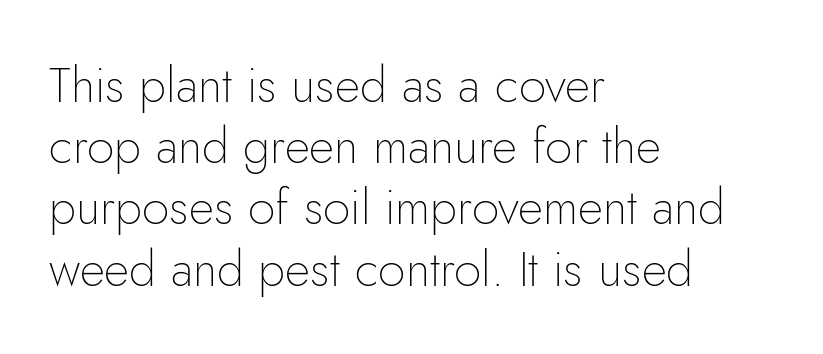
{"serif": "no", "italic": "no", "bold": "no", "weight": "thin", "width": "normal", "stroke_contrast": "low", "x_height": "small", "monospaced": "no", "underline": "no", "align": "left", "line_spacing": "normal", "line_spacing_ratio": 1.25, "letter_spacing": "normal", "letter_spacing_em": 0.0, "glyph_px": 49}
